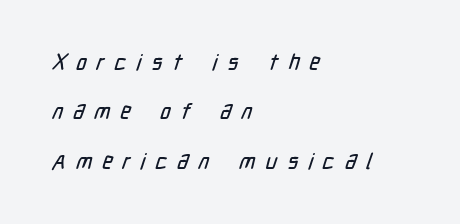
The area under the type is left untouched. Leading is clearly above the norm, producing a sparse column. Reading down the block, your eye returns to a fixed left position each line. The letters are spread apart with noticeably loose tracking.
